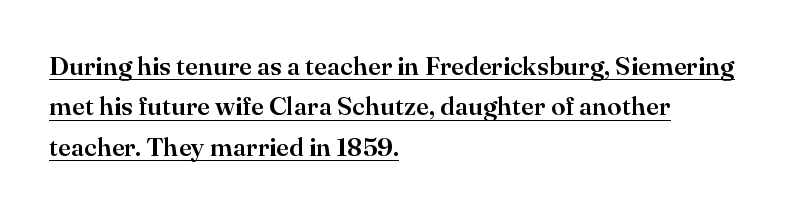
Regarding leading, the lines here are spaced in the standard way. Notice how the passage keeps a crisp vertical edge on the left only. Tall strokes in this sample are plumb rather than angled. Inter-character spacing is left at the font's built-in metrics. Every word sits above its own underline.
